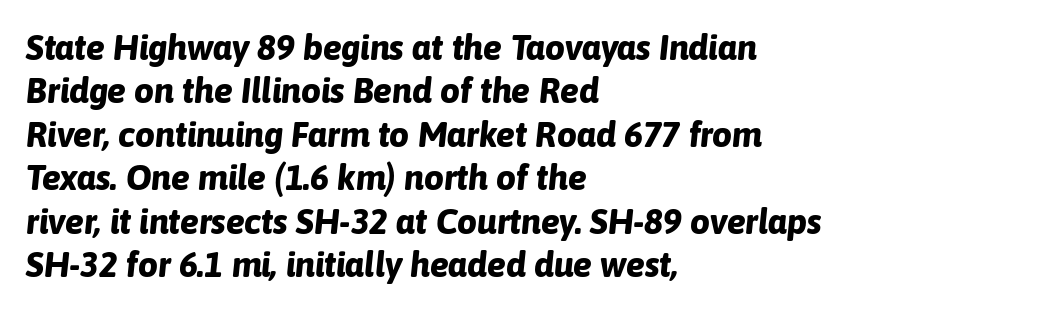
In terms of posture, this sample is oblique. Descenders are the only things crossing below the line. Bold? Absolutely — the strokes are thick and heavy. Nobody touched the tracking dial on this one.
